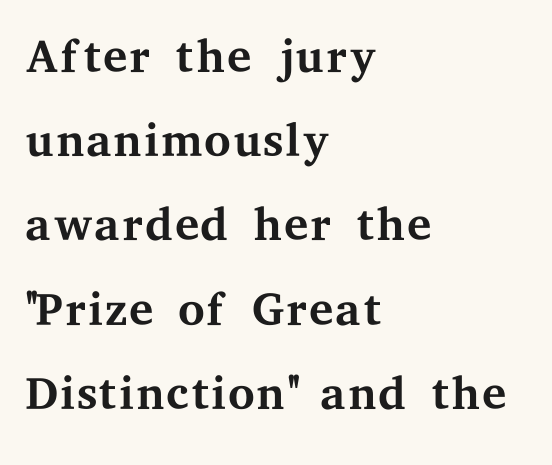
Q: Is the text bold? A: No.
Q: Is the text italic (slanted)? A: No, it is upright.
Q: Is the typeface a serif or a sans-serif typeface? A: Serif.
Q: Is the text underlined? A: No.
Q: How is the paragraph aligned? A: Left-aligned.
Q: Is the spacing between letters normal or unusually wide? A: Normal.
Q: Width (condensed, normal, or wide)? A: Wide.
Q: Stroke contrast? A: Medium.
Q: x-height? A: Medium.
Q: Monospaced? A: No.
